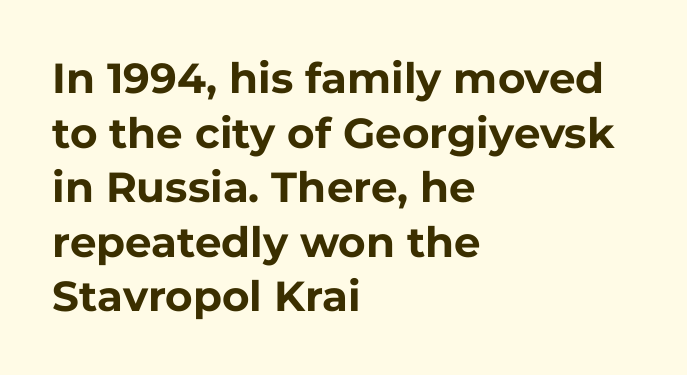
{"serif": "no", "italic": "no", "bold": "yes", "weight": "bold", "width": "normal", "stroke_contrast": "low", "x_height": "medium", "monospaced": "no", "underline": "no", "align": "left", "line_spacing": "normal", "line_spacing_ratio": 1.3, "letter_spacing": "normal", "letter_spacing_em": 0.0, "glyph_px": 42}
